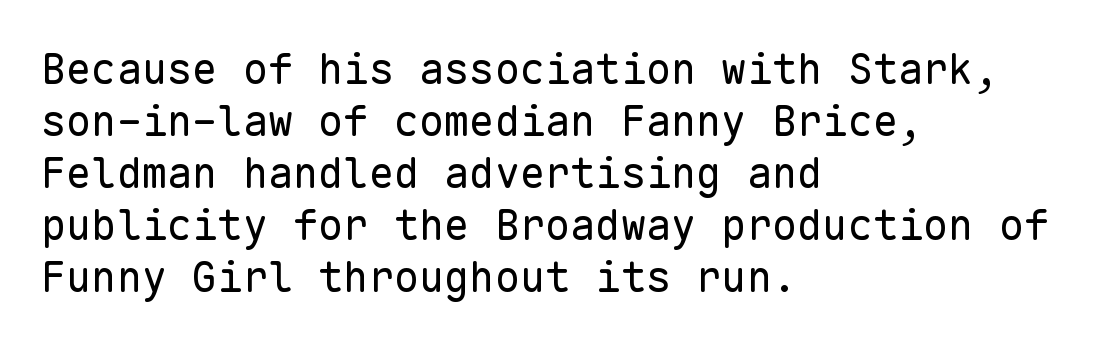
Q: Is the text bold? A: No.
Q: Is the text italic (slanted)? A: No, it is upright.
Q: Is the typeface a serif or a sans-serif typeface? A: Sans-serif.
Q: Is the text underlined? A: No.
Q: How is the paragraph aligned? A: Left-aligned.
Q: Is the spacing between letters normal or unusually wide? A: Normal.
Q: Width (condensed, normal, or wide)? A: Normal.
Q: Stroke contrast? A: Low.
Q: x-height? A: Medium.
Q: Monospaced? A: Yes.
